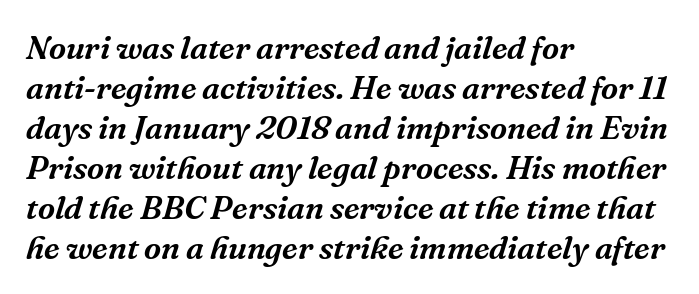
Q: Is the text italic (slanted)? A: Yes, it leans right by about 16 degrees.
Q: Is the typeface a serif or a sans-serif typeface? A: Serif.
Q: Is the text underlined? A: No.
Q: How is the paragraph aligned? A: Left-aligned.
Q: Is the spacing between letters normal or unusually wide? A: Normal.
Q: Width (condensed, normal, or wide)? A: Normal.
Q: Stroke contrast? A: Medium.
Q: x-height? A: Medium.
Q: Monospaced? A: No.
